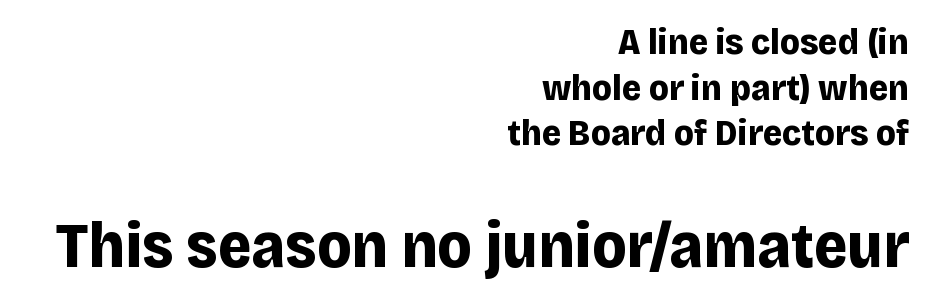
Vertical strokes here are truly vertical. Stroke terminals: plain, sans-serif. Each word holds together tightly as a unit, with standard inter-letter gaps. A typesetter would call this proportional, since set widths differ per character. Typeset ragged left — the right edge is the straight one. You'd pick this weight for a headline — it's a proper bold.
